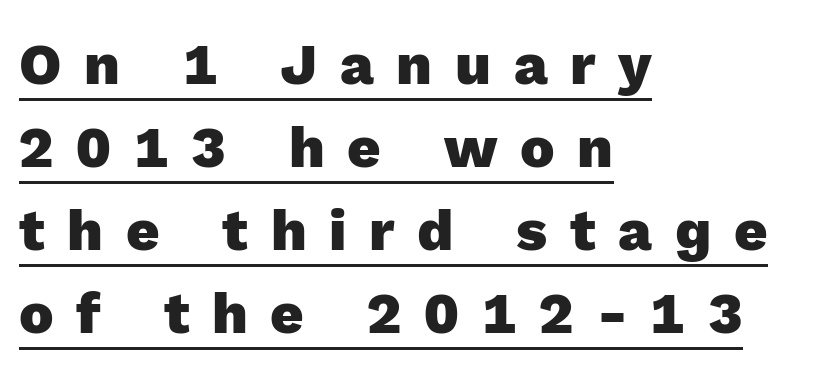
The image shows 58 px heavy sans-serif type, upright; set left-aligned, normal line spacing (1.43x), unusually wide letter spacing (+0.39 em), underlined; a medium x-height.
